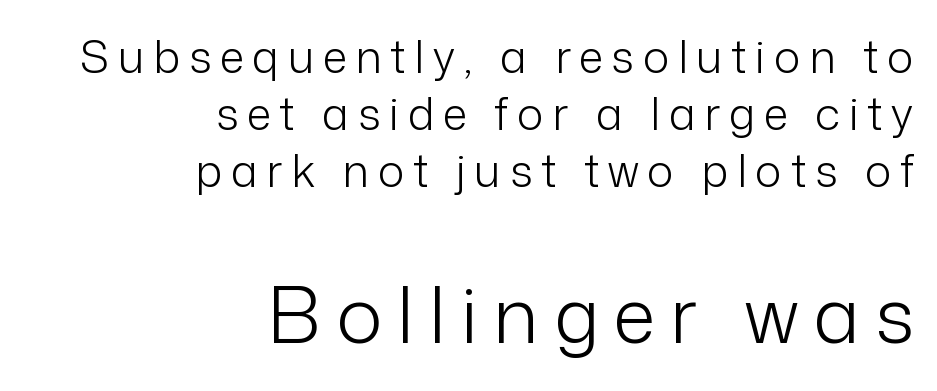
These lines are rendered in a variable-pitch font. This sample uses a sans-serif face. Notice how the stems are strictly vertical — no italics here. Look at the glyph heights: the lower group is clearly the bigger setting. Layout note: lines flush right. Summary of weight: not heavy and not bold.
